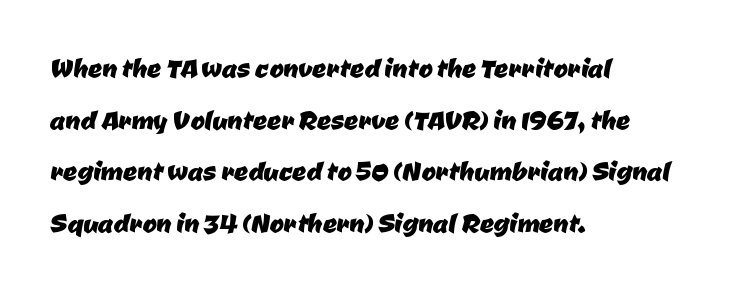
Q: Is the typeface a serif or a sans-serif typeface? A: Sans-serif.
Q: Is the text underlined? A: No.
Q: How is the paragraph aligned? A: Left-aligned.
Q: Is the spacing between letters normal or unusually wide? A: Normal.
Q: Is the spacing between lines tight, normal or loose? A: Normal.
Q: Width (condensed, normal, or wide)? A: Normal.
Q: Stroke contrast? A: Low.
Q: x-height? A: Medium.
Q: Monospaced? A: No.
